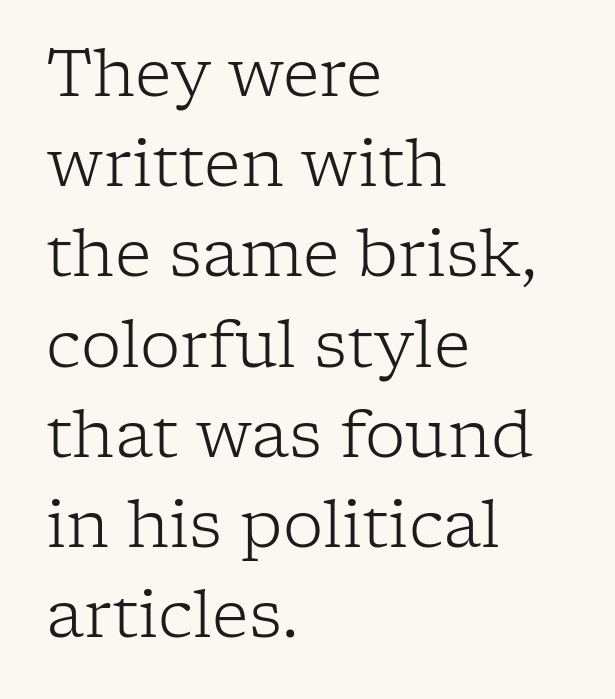
The letters advance in unequal steps, a hallmark of proportional type. In terms of letterspacing, this is plain default setting. Unlike italic type, these characters show no tilt at all. Teacher's note: observe the even left margin — that is flush-left alignment. Regarding serifs, this sample has them. A bare baseline throughout the passage.
